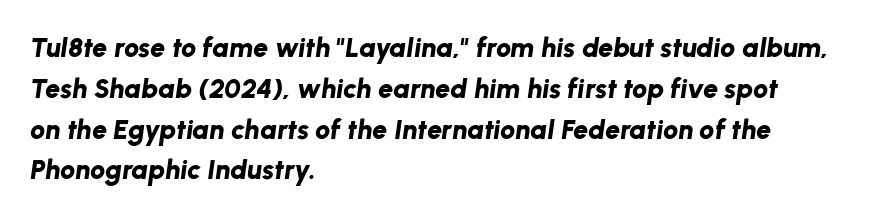
The image shows 27 px bold type, italic (leaning right); set left-aligned, normal line spacing (1.51x), normal letter spacing, not underlined.
